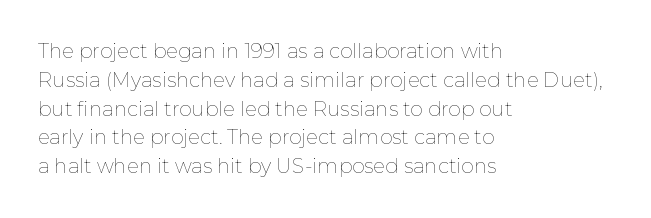
{"italic": "no", "bold": "no", "underline": "no", "align": "left", "line_spacing": "normal", "line_spacing_ratio": 1.44, "letter_spacing": "normal", "letter_spacing_em": 0.0, "glyph_px": 20}
